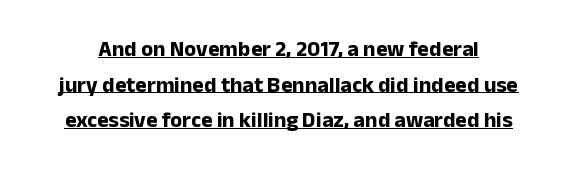
Q: Is the text bold? A: Yes.
Q: Is the text italic (slanted)? A: No, it is upright.
Q: Is the text underlined? A: Yes.
Q: Is the spacing between letters normal or unusually wide? A: Normal.
Q: Is the spacing between lines tight, normal or loose? A: Normal.
